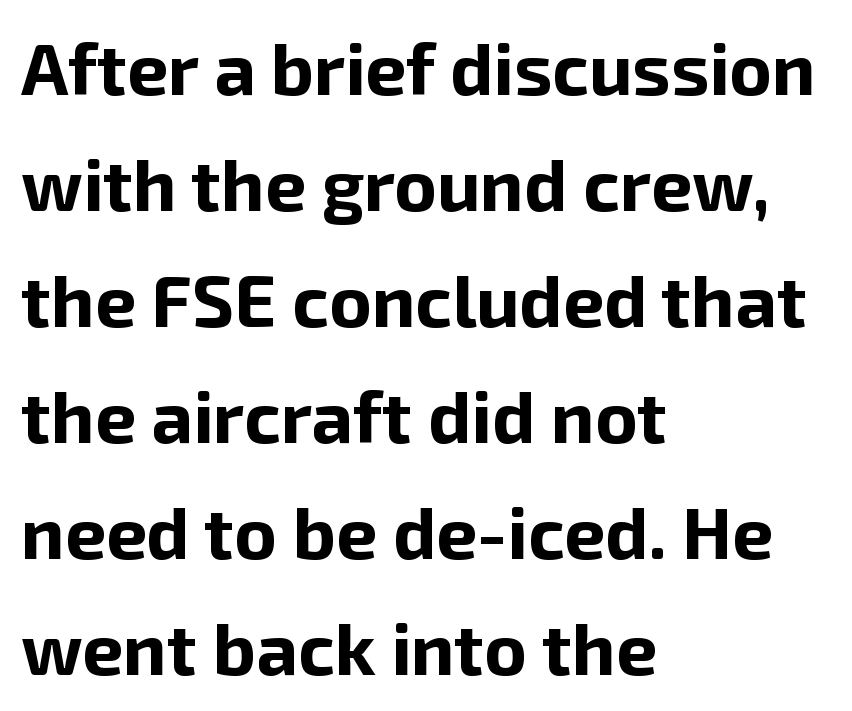
When letters stand straight like this, we call the style roman or upright. Strokes here are thick enough to call this a true bold. Line starts are locked; line ends wander. Whoever set this chose a conventional vertical rhythm. How are the letters spaced? Ordinarily, with no added tracking.
